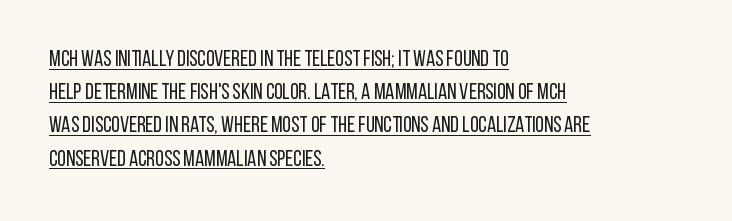
Regarding leading, the lines here are spaced in the standard way. The passage shown has conventional tracking throughout. It's the straight-up-and-down kind of type. The face looks like a standard text weight, possibly lighter.
